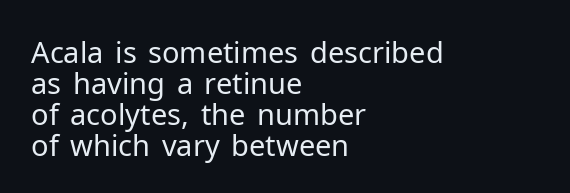
One glance says dense: line gaps are narrower than usual. Line starts are locked; line ends wander. The weight would be labelled regular, book, light, or lighter still. This rendering employs a face without finishing strokes, i.e., a sans-serif. Varying glyph widths throughout — classic text-font behaviour. Underlining? Definitely not there.
